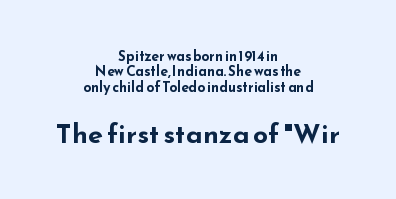
Q: Is the text bold? A: Yes.
Q: Is the text italic (slanted)? A: No, it is upright.
Q: Is the text underlined? A: No.
Q: How is the paragraph aligned? A: Centered.
Q: Is the spacing between letters normal or unusually wide? A: Normal.
Q: Is the spacing between lines tight, normal or loose? A: Tight.
Q: Which block of text is set in a larger size, the first (top) or the second (bottom)? A: The second (bottom) one.
